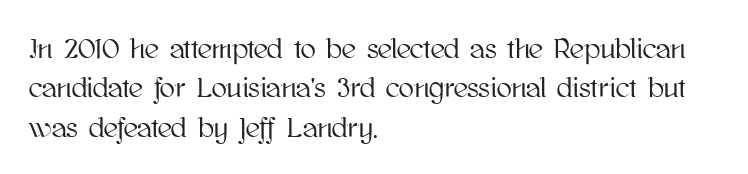
Q: Is the text italic (slanted)? A: No, it is upright.
Q: Is the text underlined? A: No.
Q: How is the paragraph aligned? A: Left-aligned.
Q: Is the spacing between letters normal or unusually wide? A: Normal.
Q: Is the spacing between lines tight, normal or loose? A: Normal.
Q: Width (condensed, normal, or wide)? A: Normal.
Q: Stroke contrast? A: High.
Q: x-height? A: Medium.
Q: Monospaced? A: No.
